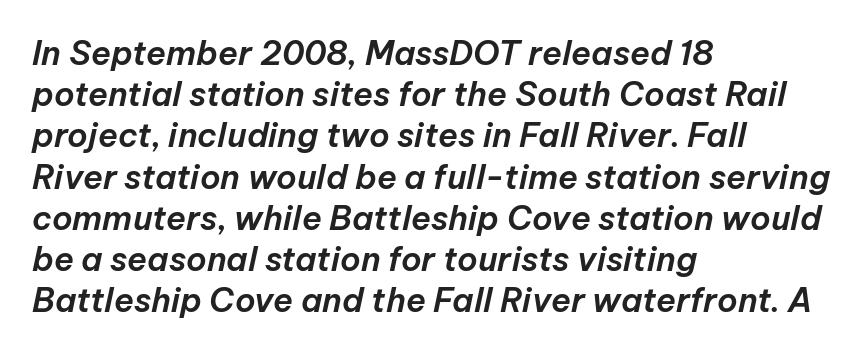
Caption: multi-line text, flush left, ragged right. Baseline-to-baseline distance is the conventional proportion of letter height. How are the letters spaced? Ordinarily, with no added tracking. The rendering uses natural spacing where letterforms have individual widths.
